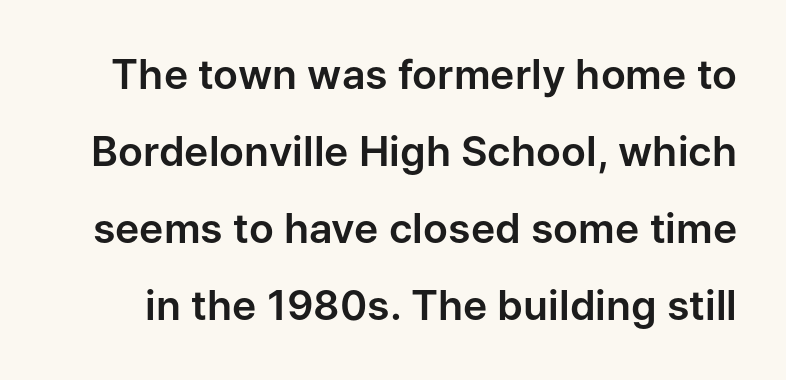
{"serif": "no", "italic": "no", "width": "normal", "stroke_contrast": "low", "x_height": "medium", "monospaced": "no", "underline": "no", "line_spacing_ratio": 1.88, "letter_spacing": "normal", "letter_spacing_em": 0.0, "glyph_px": 41}
